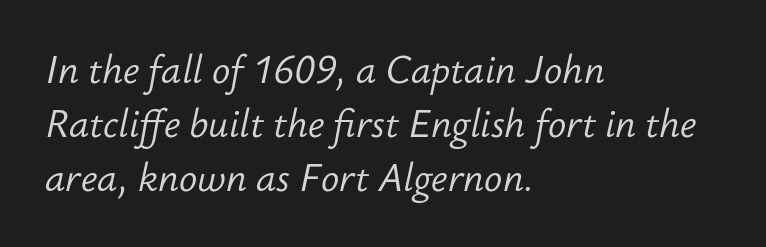
Q: Is the text bold? A: No.
Q: Is the text italic (slanted)? A: Yes, it leans right by about 12 degrees.
Q: Is the text underlined? A: No.
Q: How is the paragraph aligned? A: Left-aligned.
Q: Is the spacing between letters normal or unusually wide? A: Normal.
Q: Is the spacing between lines tight, normal or loose? A: Normal.
Q: Width (condensed, normal, or wide)? A: Normal.
Q: Stroke contrast? A: Low.
Q: x-height? A: Small.
Q: Monospaced? A: No.
